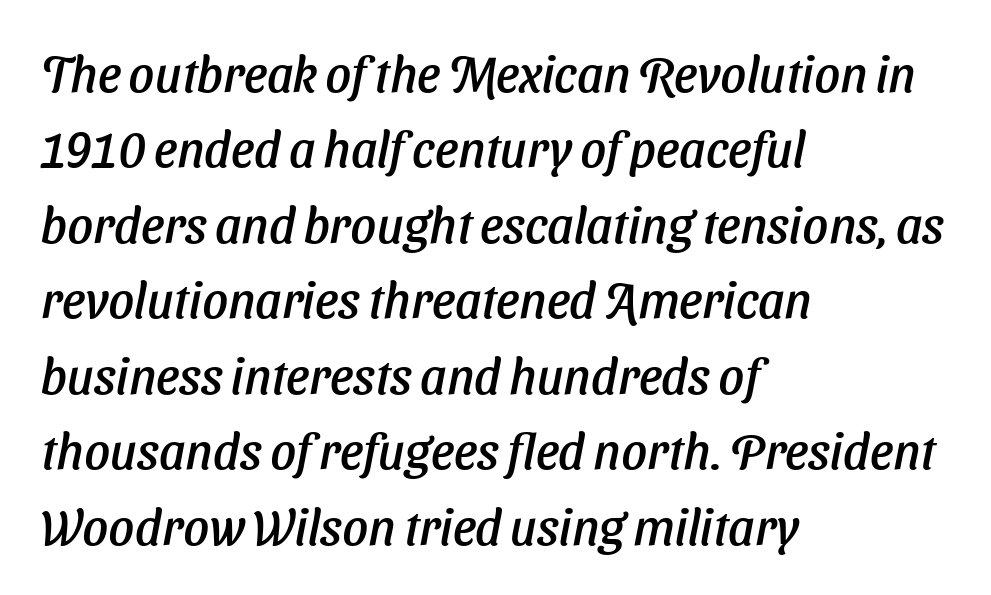
{"width": "normal", "stroke_contrast": "low", "x_height": "medium", "monospaced": "no", "underline": "no", "align": "left", "line_spacing": "normal", "line_spacing_ratio": 1.51, "letter_spacing": "normal", "letter_spacing_em": 0.0, "glyph_px": 50}
